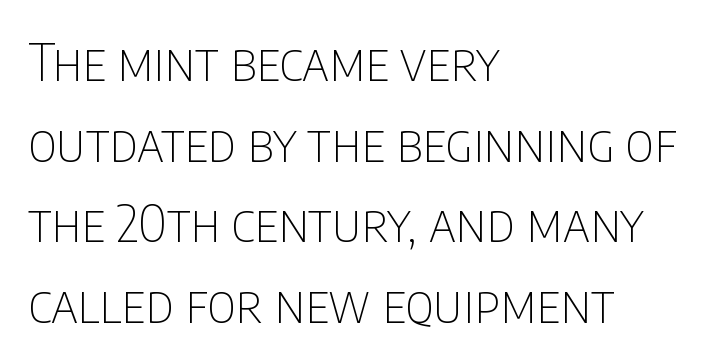
Q: Is the text bold? A: No.
Q: Is the text italic (slanted)? A: No, it is upright.
Q: Is the typeface a serif or a sans-serif typeface? A: Sans-serif.
Q: Is the text underlined? A: No.
Q: How is the paragraph aligned? A: Left-aligned.
Q: Is the spacing between letters normal or unusually wide? A: Normal.
Q: Is the spacing between lines tight, normal or loose? A: Normal.
Q: Width (condensed, normal, or wide)? A: Condensed.
Q: Stroke contrast? A: Low.
Q: x-height? A: Large.
Q: Monospaced? A: No.
